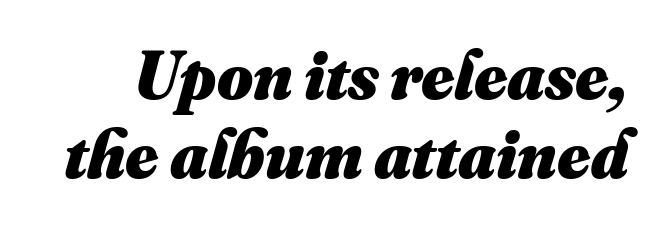
{"bold": "yes", "weight": "heavy", "width": "normal", "stroke_contrast": "medium", "x_height": "small", "monospaced": "no", "underline": "no", "line_spacing": "tight", "line_spacing_ratio": 1.14, "letter_spacing": "normal", "letter_spacing_em": 0.0, "glyph_px": 69}
